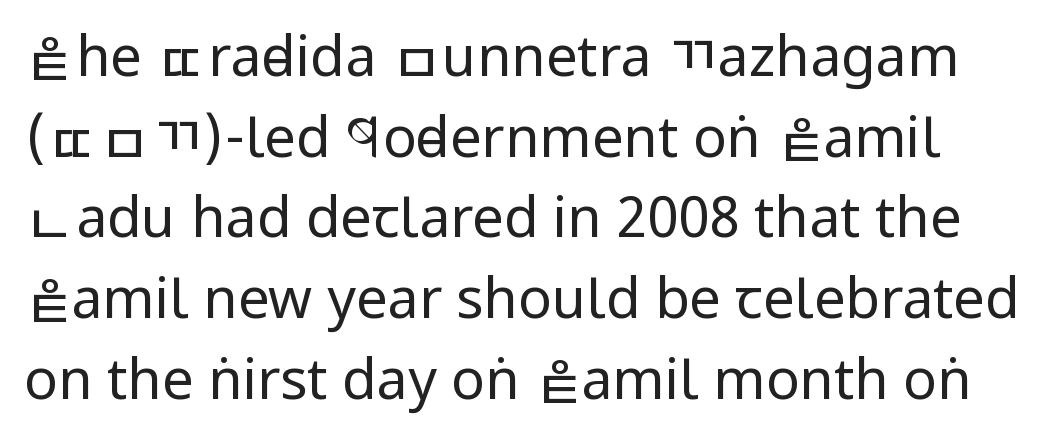
The image shows 56 px regular-weight, condensed sans-serif type, upright; set normal line spacing (1.44x), normal letter spacing, not underlined; low stroke contrast and a large x-height.
